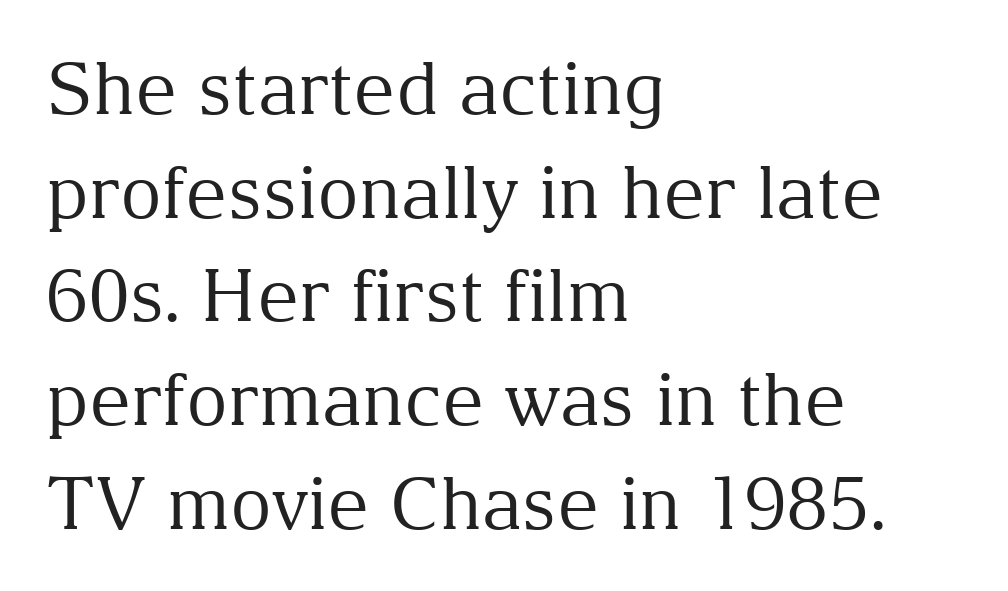
Q: Is the text bold? A: No.
Q: Is the text italic (slanted)? A: No, it is upright.
Q: Is the typeface a serif or a sans-serif typeface? A: Serif.
Q: Is the text underlined? A: No.
Q: How is the paragraph aligned? A: Left-aligned.
Q: Is the spacing between letters normal or unusually wide? A: Normal.
Q: Is the spacing between lines tight, normal or loose? A: Normal.
Q: Width (condensed, normal, or wide)? A: Normal.
Q: Stroke contrast? A: Medium.
Q: x-height? A: Medium.
Q: Monospaced? A: No.
